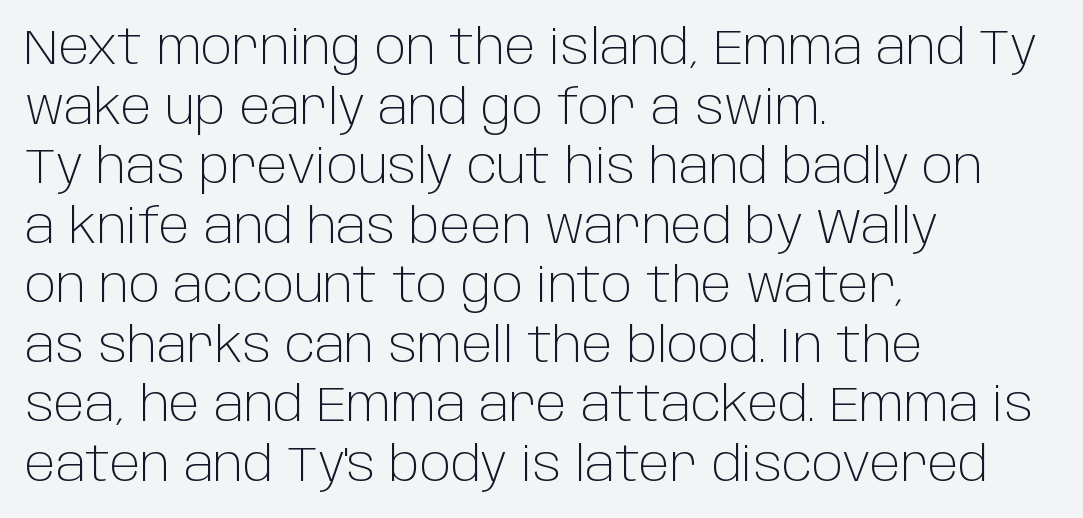
The image shows 48 px light sans-serif type, upright; set left-aligned, line spacing 1.24x, normal letter spacing, not underlined; low stroke contrast and a large x-height.
